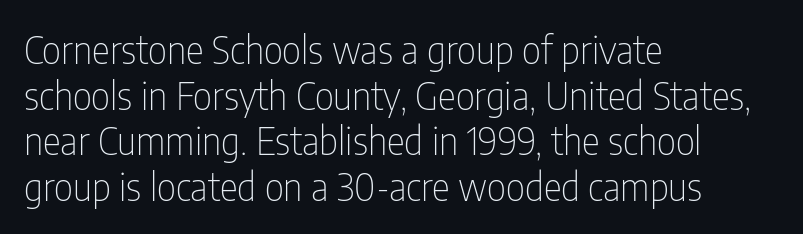
{"serif": "no", "italic": "no", "bold": "no", "weight": "thin", "width": "condensed", "stroke_contrast": "low", "x_height": "medium", "monospaced": "no", "underline": "no", "align": "left", "line_spacing_ratio": 1.2, "letter_spacing": "normal", "letter_spacing_em": 0.0, "glyph_px": 38}
